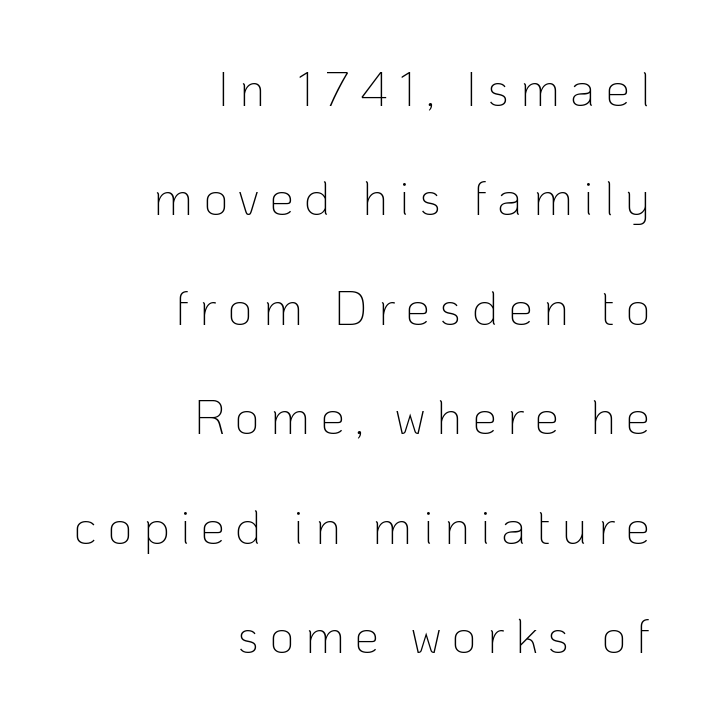
{"serif": "no", "italic": "no", "bold": "no", "weight": "thin", "width": "normal", "stroke_contrast": "low", "x_height": "medium", "monospaced": "no", "underline": "no", "align": "right", "line_spacing": "loose", "line_spacing_ratio": 2.28, "letter_spacing": "wide", "letter_spacing_em": 0.22, "glyph_px": 48}
